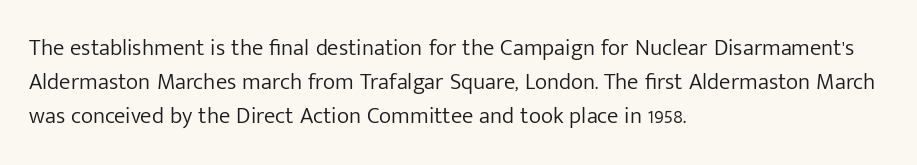
Q: Is the text bold? A: No.
Q: Is the text italic (slanted)? A: No, it is upright.
Q: Is the text underlined? A: No.
Q: How is the paragraph aligned? A: Left-aligned.
Q: Is the spacing between letters normal or unusually wide? A: Normal.
Q: Is the spacing between lines tight, normal or loose? A: Normal.
